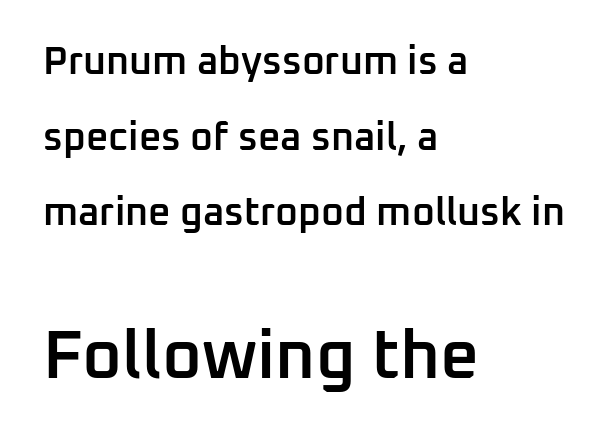
The image shows 68 px semibold sans-serif type, upright; set left-aligned, loose line spacing (1.94x), normal letter spacing, not underlined; the second (bottom) block is 1.74x larger; low stroke contrast and a medium x-height.
